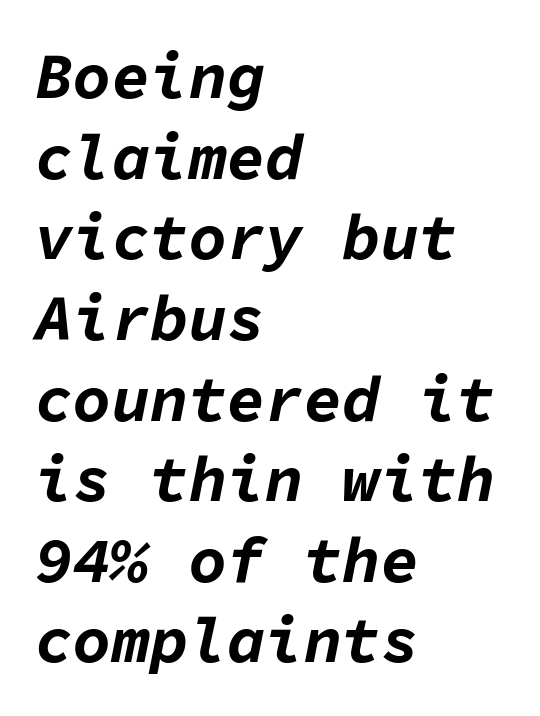
There's an unmistakable incline to the writing here. Characters follow at the spacing the type designer built in. This sample has the even, mechanical cadence of fixed-width lettering. Compared with typical paragraphs, the rows here are spaced about the same.
